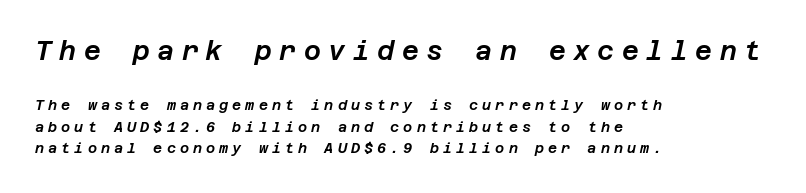
Just letters on the line, the space beneath them empty. Is there much room between lines? A standard amount, neither cramped nor airy. These lines are set flush left with a ragged right edge. These lines were composed using italics. The letters in the upper block stand taller than those in the block below.
